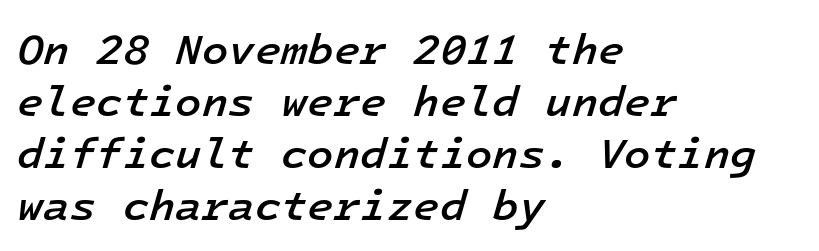
The image shows 43 px semibold type, italic (leaning right), monospaced; set left-aligned, line spacing 1.21x, normal letter spacing, not underlined; low stroke contrast and a medium x-height.
